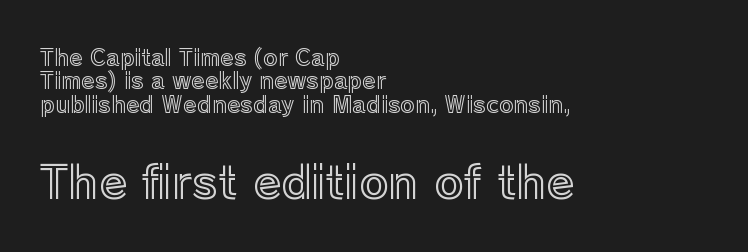
{"italic": "no", "width": "normal", "x_height": "medium", "monospaced": "no", "underline": "no", "align": "left", "line_spacing": "tight", "line_spacing_ratio": 1.06, "letter_spacing": "normal", "letter_spacing_em": 0.0, "larger_block": "second", "size_ratio": 2.05, "glyph_px": 45}
